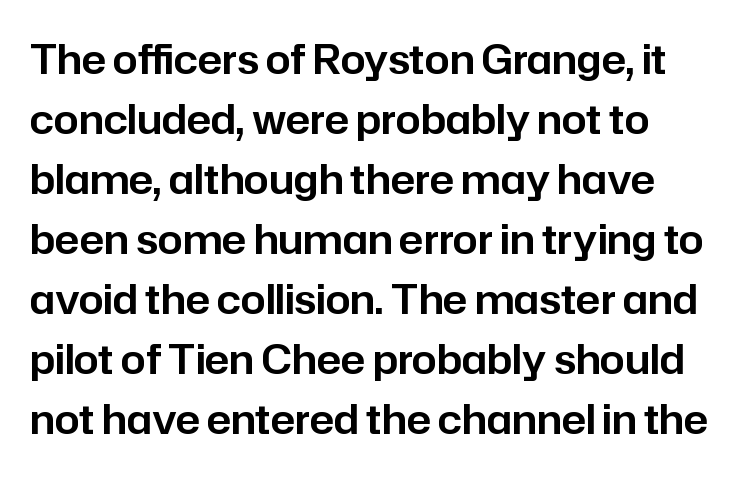
In terms of leading, this rendering sits right in the middle. Are there feet on the stems? There aren't — it's a sans. Decoration check: the copy has no underline. Words appear dense and cohesive because spacing is normal.
